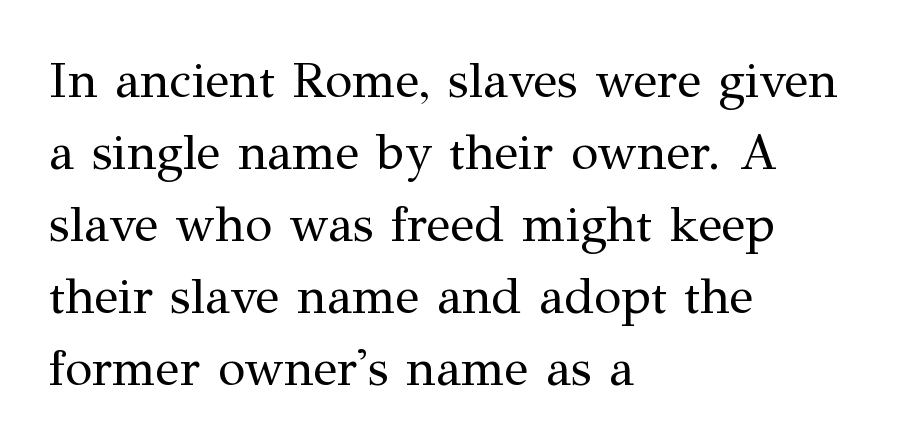
Horizontal alignment here is leftward, the default for most running prose. The strokes are not fattened; the text isn't bold. Are there feet on the stems? There are — it's a serif. This rendering leaves character spacing at its baseline value.
